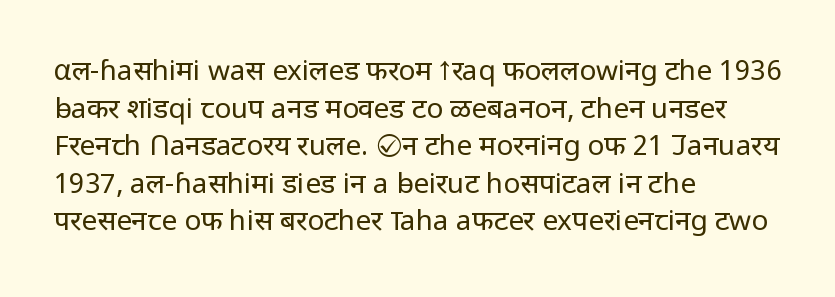
The image shows 28 px regular-weight sans-serif type, upright; set left-aligned, normal line spacing (1.34x), normal letter spacing, not underlined; low stroke contrast and a medium x-height.
